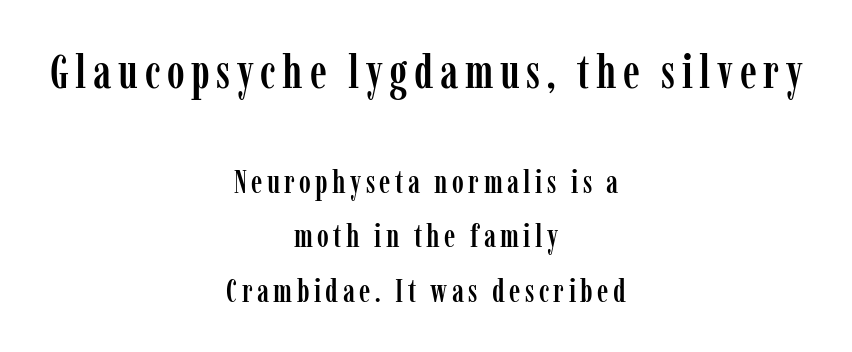
{"serif": "yes", "italic": "no", "width": "condensed", "stroke_contrast": "low", "x_height": "medium", "monospaced": "no", "underline": "no", "align": "center", "line_spacing": "normal", "line_spacing_ratio": 1.7, "larger_block": "first", "size_ratio": 1.5, "glyph_px": 48}
